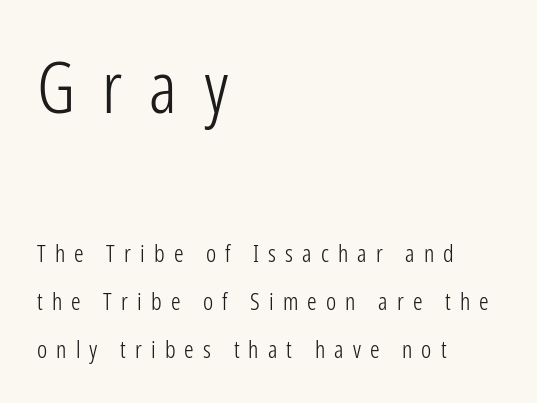
The image shows 71 px light, condensed sans-serif type, upright; set left-aligned, loose line spacing (2.0x), unusually wide letter spacing (+0.38 em), not underlined; the first (top) block is 2.96x larger; low stroke contrast and a medium x-height.
